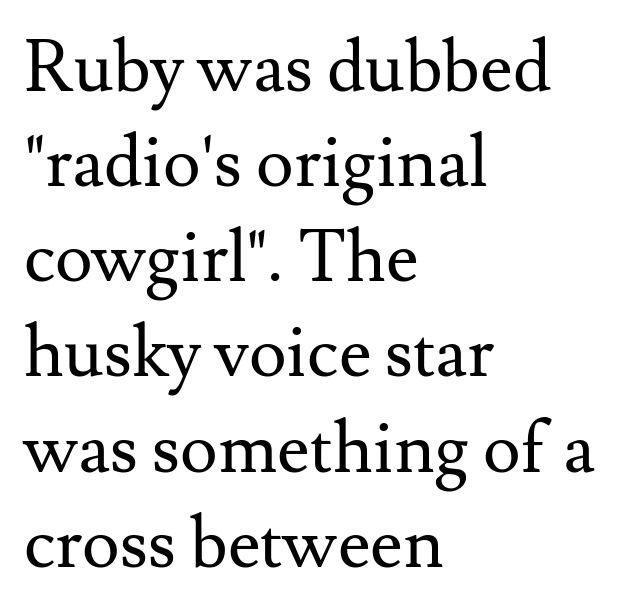
The image shows 71 px regular-weight serif type, upright; set left-aligned, normal line spacing (1.34x), normal letter spacing, not underlined; medium stroke contrast and a small x-height.
